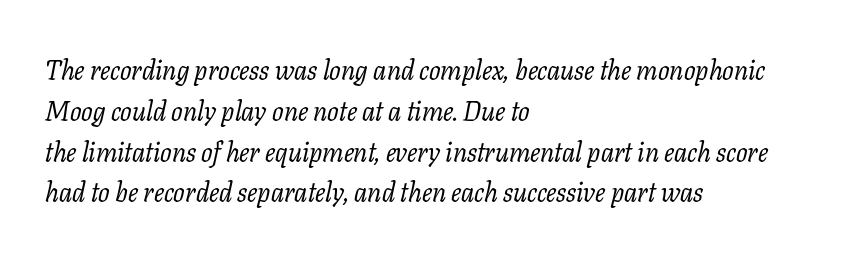
This rendering leaves character spacing at its baseline value. Counters stay open thanks to moderate or lighter strokes. The leading is moderate, giving the passage an even texture. A bare baseline throughout the passage.
